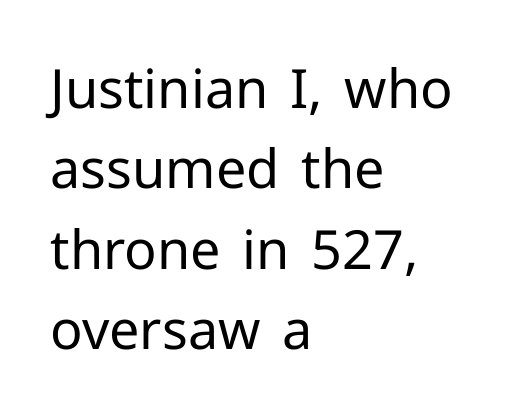
The space beneath each line is pristine and unruled. A typesetter would label this face a sans. These lines are rendered in a variable-pitch font. The tracking reads as untouched default to a designer's eye. Quick note: interline space is typical. Notice how the stems are strictly vertical — no italics here.
